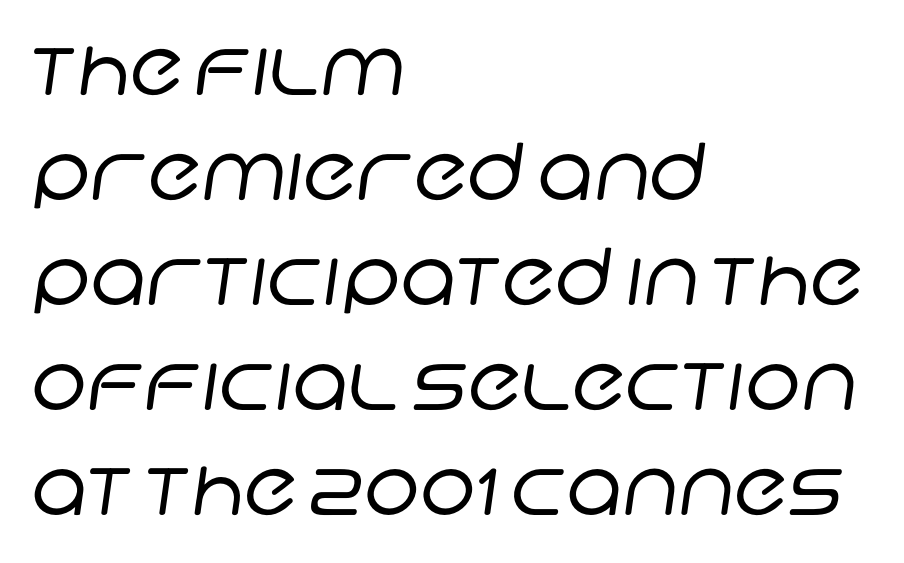
Layout note: lines flush left. These lines are rendered in a variable-pitch font. Nothing unusual about the tracking: characters are spaced as the font intends. Grotesque or geometric, the face here clearly has no serifs. A bare baseline throughout the passage.
